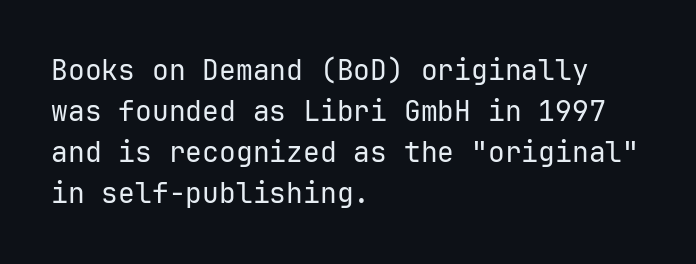
Q: Is the text bold? A: No.
Q: Is the text italic (slanted)? A: No, it is upright.
Q: Is the typeface a serif or a sans-serif typeface? A: Sans-serif.
Q: Is the text underlined? A: No.
Q: How is the paragraph aligned? A: Left-aligned.
Q: Is the spacing between letters normal or unusually wide? A: Normal.
Q: Is the spacing between lines tight, normal or loose? A: Normal.
Q: Width (condensed, normal, or wide)? A: Normal.
Q: Stroke contrast? A: Low.
Q: x-height? A: Medium.
